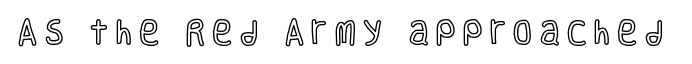
The image shows 27 px text type, upright; set unusually wide letter spacing (+0.28 em), not underlined.
